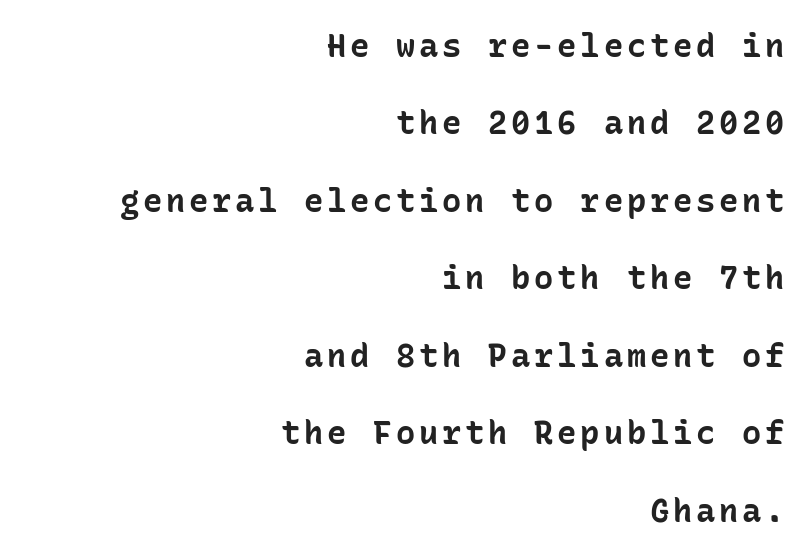
Nope, not italic — everything's standing straight. Beneath every word, the page is bare. One glance says open: line gaps are wider than usual. The characters look thick and weighty, a clear bold. Stroke terminals: plain, sans-serif. Where is the straight margin? On the right.
